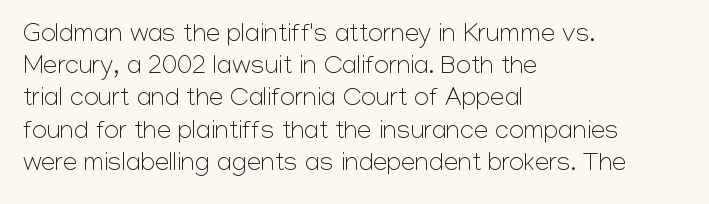
{"italic": "no", "bold": "no", "underline": "no", "align": "left", "line_spacing_ratio": 1.24, "letter_spacing": "normal", "letter_spacing_em": 0.0, "glyph_px": 26}
